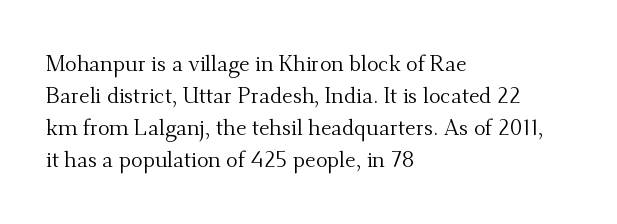
The image shows 22 px text type, upright; set left-aligned, normal line spacing (1.45x), normal letter spacing, not underlined.
